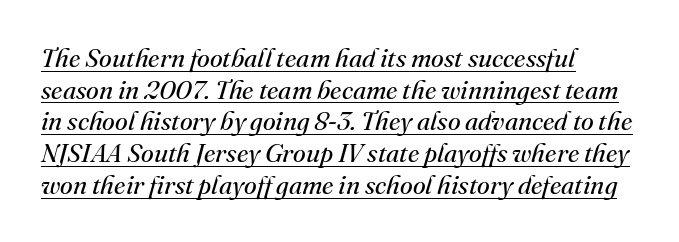
Underlined type. The typeface has the unassuming heft of standard copy or less. Students, note that the glyphs here touch the page at normal intervals. The compositor pushed each line to the left boundary.
